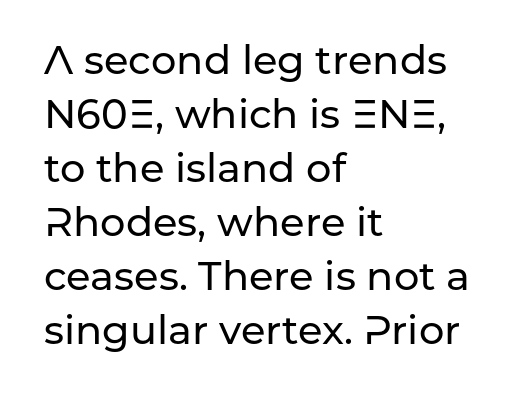
Q: Is the text italic (slanted)? A: No, it is upright.
Q: Is the typeface a serif or a sans-serif typeface? A: Sans-serif.
Q: Is the text underlined? A: No.
Q: How is the paragraph aligned? A: Left-aligned.
Q: Is the spacing between letters normal or unusually wide? A: Normal.
Q: Is the spacing between lines tight, normal or loose? A: Normal.
Q: Width (condensed, normal, or wide)? A: Normal.
Q: Stroke contrast? A: Low.
Q: x-height? A: Medium.
Q: Monospaced? A: No.
